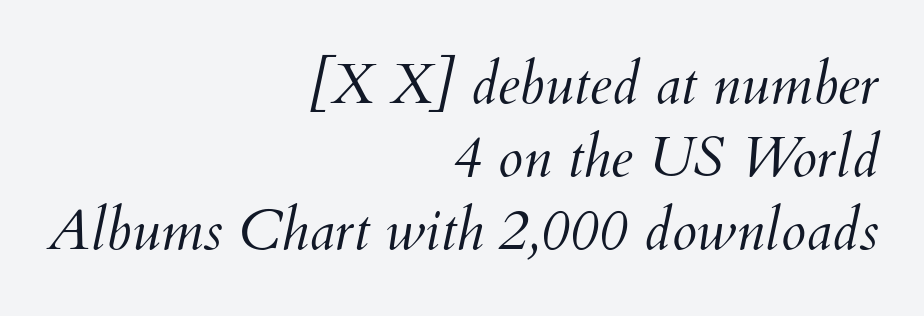
Q: Is the text bold? A: No.
Q: Is the text italic (slanted)? A: Yes, it leans right by about 12 degrees.
Q: Is the text underlined? A: No.
Q: How is the paragraph aligned? A: Right-aligned.
Q: Is the spacing between letters normal or unusually wide? A: Normal.
Q: Is the spacing between lines tight, normal or loose? A: Normal.
Q: Width (condensed, normal, or wide)? A: Normal.
Q: Stroke contrast? A: Medium.
Q: x-height? A: Small.
Q: Monospaced? A: No.
